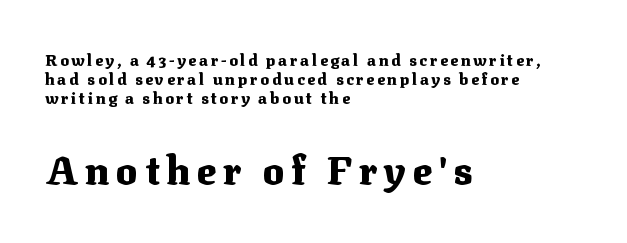
Layout note: lines flush left. The composition opens small and finishes big. Each letter's strokes conclude with small projecting serifs. These words are printed bold, with thick strokes throughout. These lines are rendered in a variable-pitch font.
